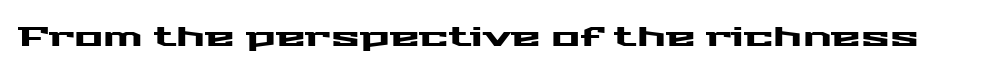
{"italic": "no", "underline": "no", "letter_spacing": "normal", "letter_spacing_em": 0.0, "glyph_px": 27}
